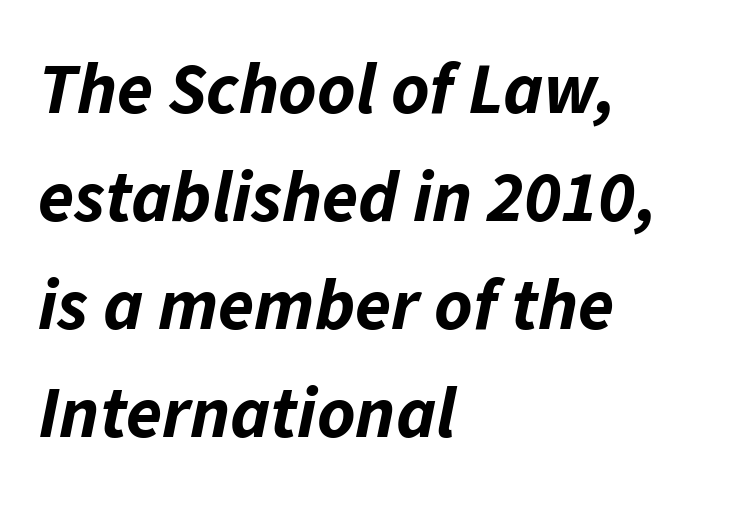
Italic? Definitely — the glyphs are oblique. Horizontal bands of white between lines are of average thickness. The lines in this sample share a left origin and differ only in where they stop. As a designer I'd log this as weight 700, bold. Descenders hang freely into open space. Is this a fixed-width face? No — the glyphs have proportional, varying widths.
